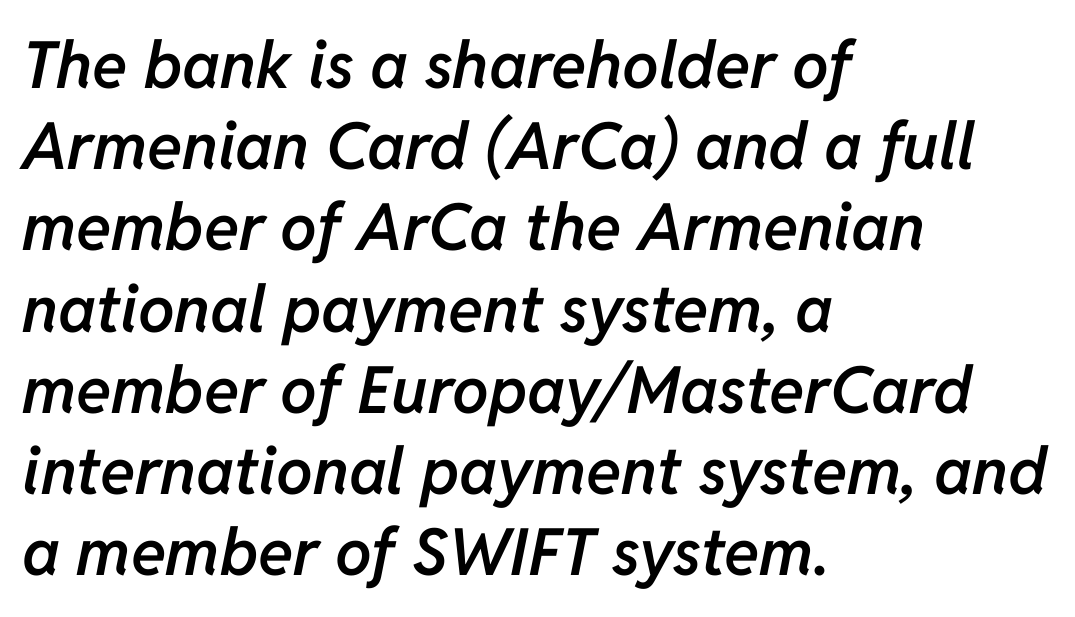
Q: Is the text bold? A: Semi-bold.
Q: Is the text italic (slanted)? A: Yes, it leans right by about 11 degrees.
Q: Is the text underlined? A: No.
Q: How is the paragraph aligned? A: Left-aligned.
Q: Is the spacing between letters normal or unusually wide? A: Normal.
Q: Is the spacing between lines tight, normal or loose? A: Normal.
Q: Width (condensed, normal, or wide)? A: Normal.
Q: Stroke contrast? A: Low.
Q: x-height? A: Medium.
Q: Monospaced? A: No.
